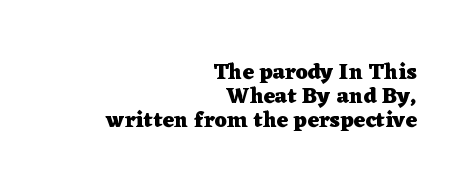
The image shows 22 px bold type, upright; set right-aligned, tight line spacing (1.09x), normal letter spacing, not underlined.
